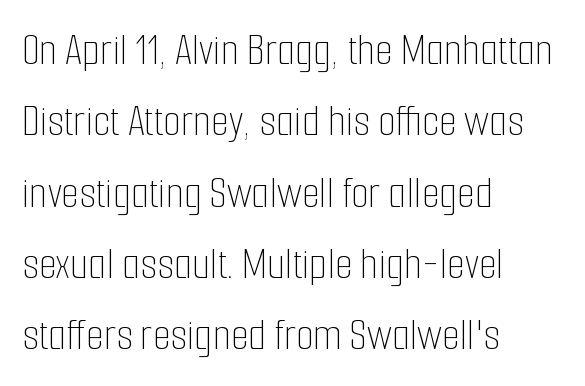
Q: Is the text bold? A: No.
Q: Is the text italic (slanted)? A: No, it is upright.
Q: Is the text underlined? A: No.
Q: How is the paragraph aligned? A: Left-aligned.
Q: Is the spacing between letters normal or unusually wide? A: Normal.
Q: Is the spacing between lines tight, normal or loose? A: Normal.
Q: Width (condensed, normal, or wide)? A: Condensed.
Q: Stroke contrast? A: Low.
Q: x-height? A: Medium.
Q: Monospaced? A: No.
